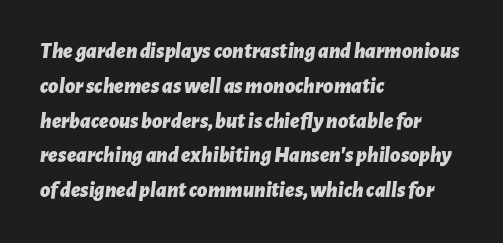
The image shows 22 px bold type, italic (leaning right); set left-aligned, normal line spacing (1.58x), normal letter spacing, not underlined.
